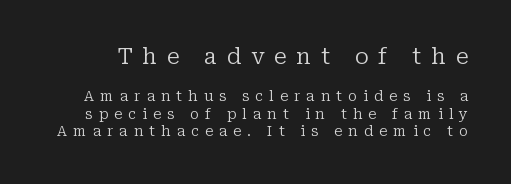
Q: Is the text bold? A: No.
Q: Is the text italic (slanted)? A: No, it is upright.
Q: Is the text underlined? A: No.
Q: Is the spacing between letters normal or unusually wide? A: Unusually wide.
Q: Is the spacing between lines tight, normal or loose? A: Normal.
Q: Which block of text is set in a larger size, the first (top) or the second (bottom)? A: The first (top) one.
